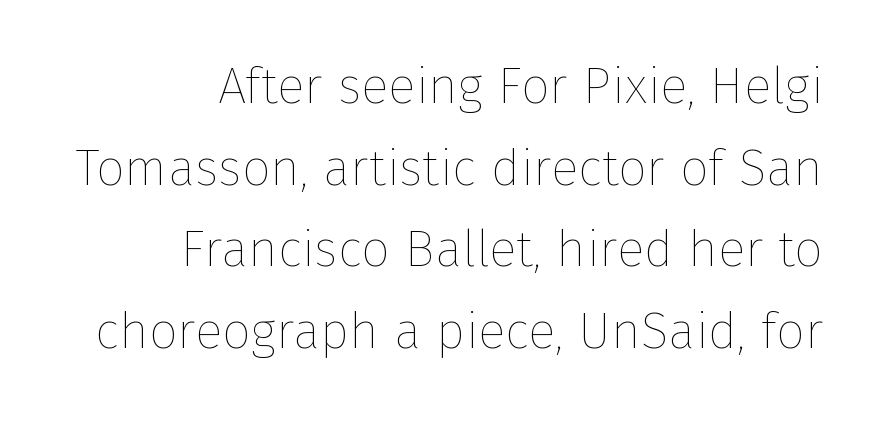
{"italic": "no", "bold": "no", "weight": "thin", "width": "normal", "stroke_contrast": "low", "x_height": "medium", "monospaced": "no", "underline": "no", "align": "right", "line_spacing": "normal", "line_spacing_ratio": 1.6, "letter_spacing": "normal", "letter_spacing_em": 0.0, "glyph_px": 51}
